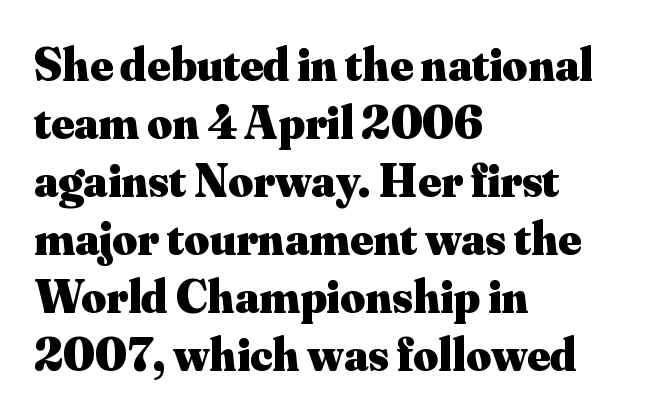
{"serif": "yes", "italic": "no", "bold": "yes", "weight": "heavy", "width": "normal", "stroke_contrast": "medium", "x_height": "small", "monospaced": "no", "underline": "no", "align": "left", "line_spacing_ratio": 1.21, "letter_spacing": "normal", "letter_spacing_em": 0.0, "glyph_px": 48}
